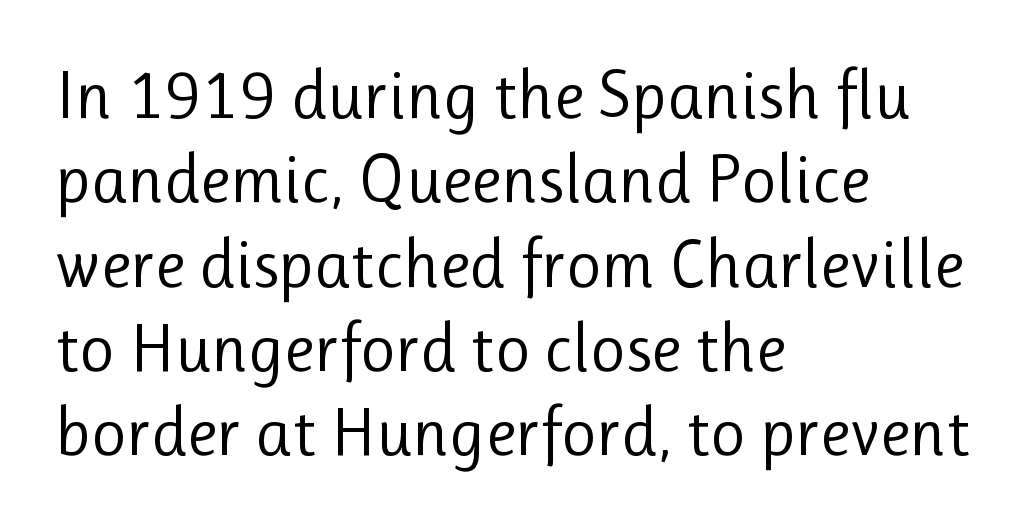
This reads as an unemphasized weight, regular at the heaviest. The type sits square on the baseline with zero lean. Check where the strokes stop: nothing finishes them off — pure sans. No word sits above an underline. Looks like regular typesetting: each glyph gets only the width it needs. The compositor pushed each line to the left boundary.
